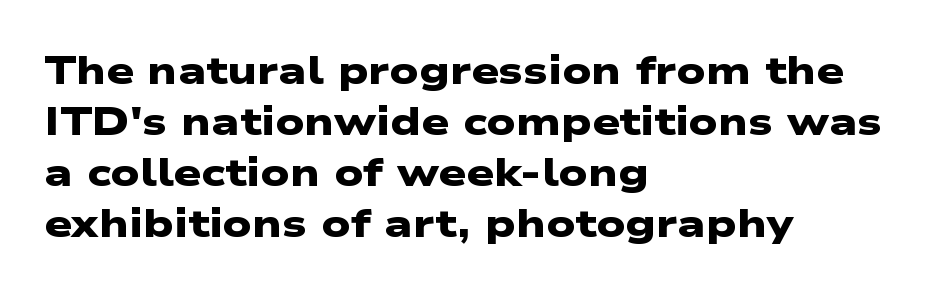
These lines keep a tight, regular rhythm from letter to letter. Is the block centered? No — it sits flush against the left margin. How would I describe the line gaps? Plain and ordinary. Its strokes are broad and dark, the hallmark of bold type.
